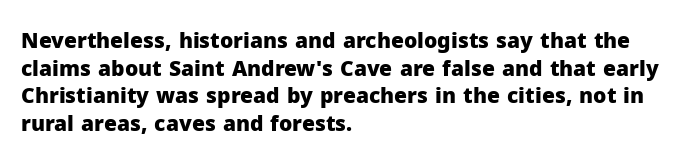
It's the straight-up-and-down kind of type. The words here are not underlined. Summary of vertical rhythm: regular, with standard interline spacing. Alignment: flush left. The rendering keeps characters at their native spacing.
